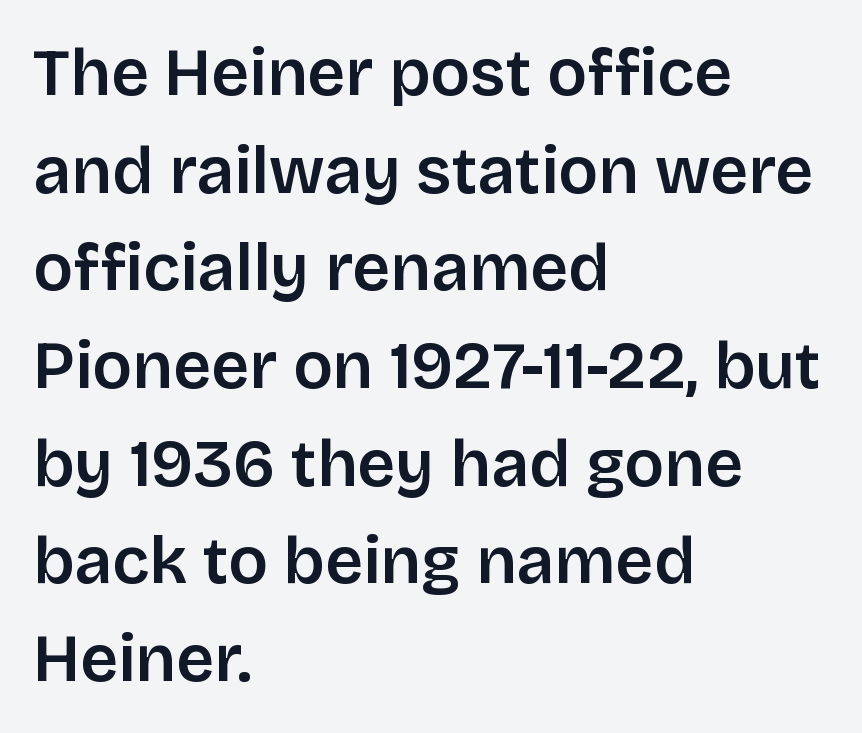
The gaps between neighbouring characters are ordinary and unremarkable. Ordinary non-slanted type is in use. All the whitespace from short lines collects on the right. Looks like regular typesetting: each glyph gets only the width it needs. This rendering features lettering with no underline.
